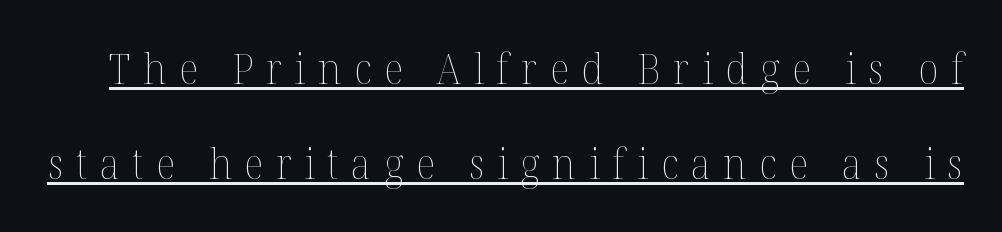
The image shows 42 px thin type, upright; set loose line spacing (2.27x), unusually wide letter spacing (+0.3 em), underlined; medium stroke contrast and a medium x-height.
